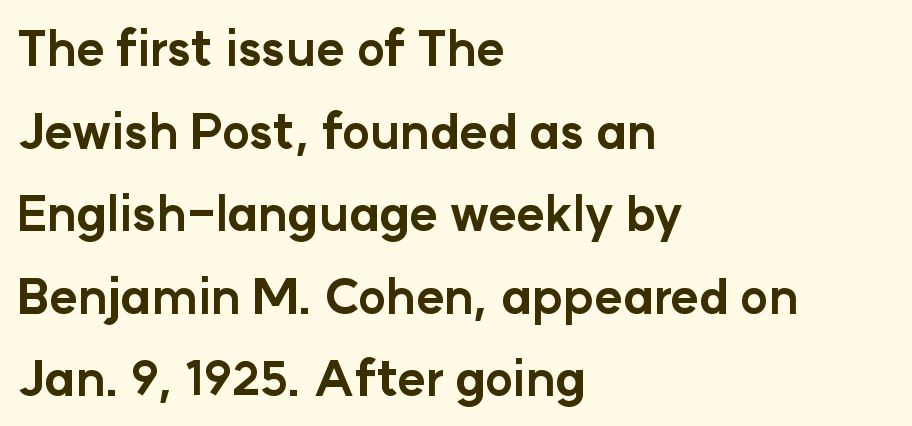
{"serif": "no", "italic": "no", "bold": "yes", "weight": "bold", "width": "normal", "stroke_contrast": "low", "x_height": "medium", "monospaced": "no", "underline": "no", "align": "left", "line_spacing_ratio": 1.72, "letter_spacing": "normal", "letter_spacing_em": 0.0, "glyph_px": 48}
